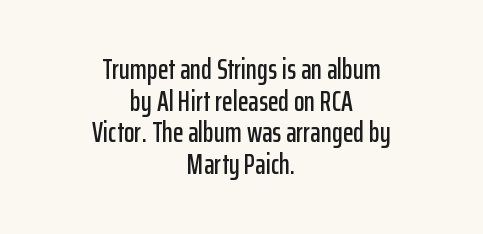
Q: Is the text italic (slanted)? A: No, it is upright.
Q: Is the typeface a serif or a sans-serif typeface? A: Sans-serif.
Q: Is the text underlined? A: No.
Q: How is the paragraph aligned? A: Centered.
Q: Is the spacing between letters normal or unusually wide? A: Normal.
Q: Is the spacing between lines tight, normal or loose? A: Tight.
Q: Width (condensed, normal, or wide)? A: Condensed.
Q: Stroke contrast? A: Low.
Q: x-height? A: Medium.
Q: Monospaced? A: No.
